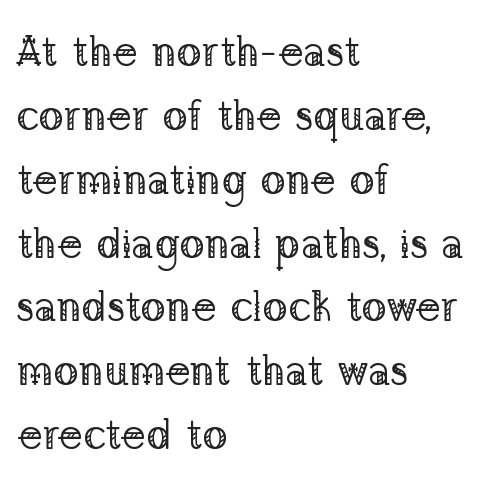
{"serif": "yes", "italic": "no", "bold": "no", "weight": "regular", "width": "normal", "stroke_contrast": "low", "x_height": "medium", "monospaced": "no", "underline": "no", "align": "left", "line_spacing": "normal", "line_spacing_ratio": 1.52, "letter_spacing": "normal", "letter_spacing_em": 0.0, "glyph_px": 42}
